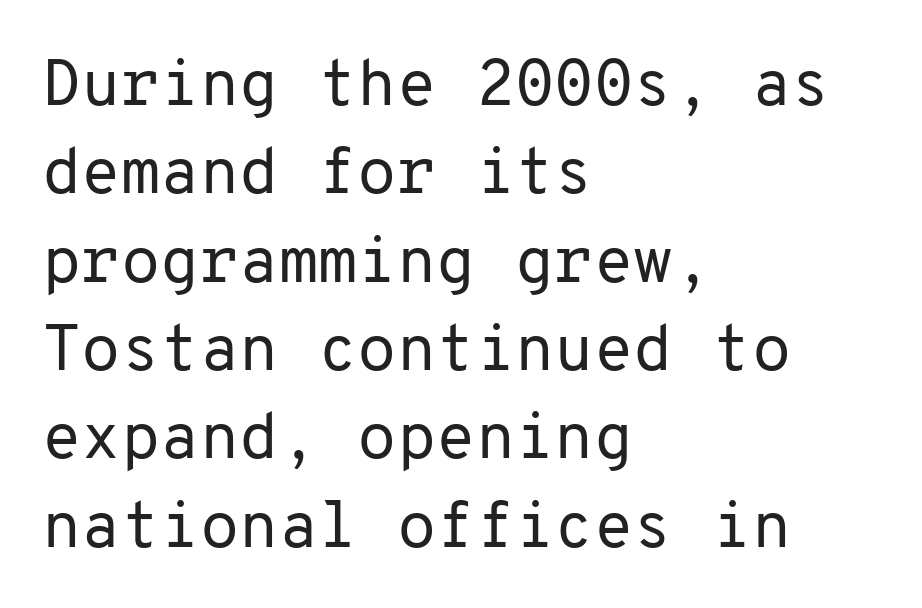
The image shows 64 px regular-weight sans-serif type, upright, monospaced; set left-aligned, normal line spacing (1.38x), normal letter spacing, not underlined; low stroke contrast and a medium x-height.
